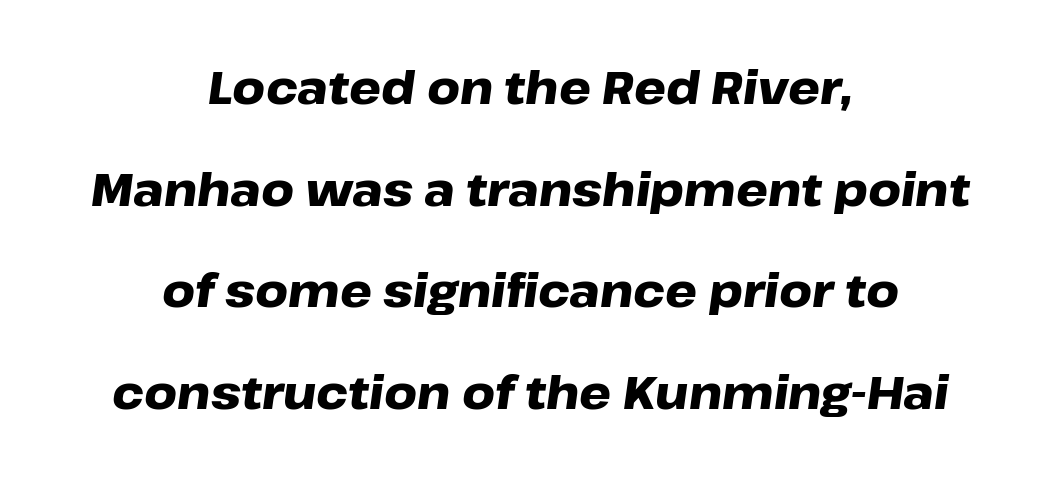
The image shows 45 px heavy, wide type, italic (leaning right); set centered, loose line spacing (2.26x), normal letter spacing, not underlined; low stroke contrast and a medium x-height.
